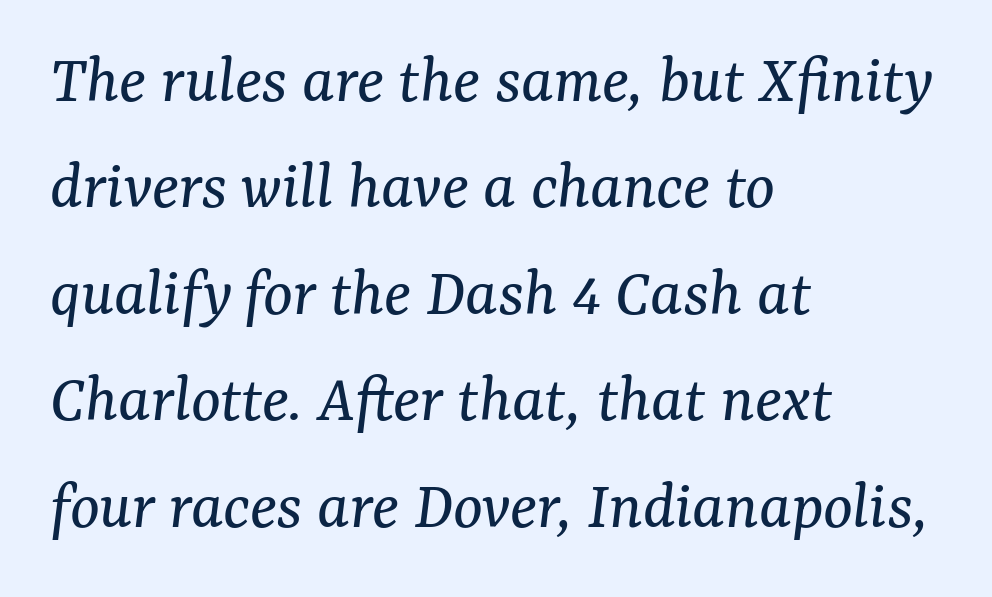
A bare baseline throughout the passage. Here the designer chose a conventional face with non-uniform glyph widths. The letters are slanted; this is an italic face. Weight class: somewhere from thin through regular.
